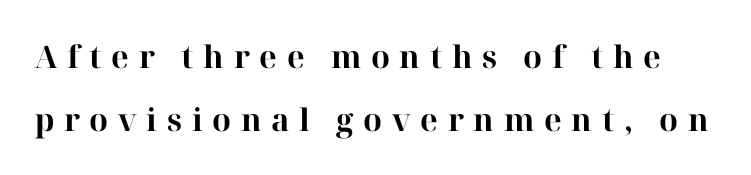
Q: Is the text bold? A: Yes.
Q: Is the text italic (slanted)? A: No, it is upright.
Q: Is the typeface a serif or a sans-serif typeface? A: Serif.
Q: Is the text underlined? A: No.
Q: Is the spacing between letters normal or unusually wide? A: Unusually wide.
Q: Is the spacing between lines tight, normal or loose? A: Loose.
Q: Width (condensed, normal, or wide)? A: Normal.
Q: Stroke contrast? A: High.
Q: x-height? A: Medium.
Q: Monospaced? A: No.
